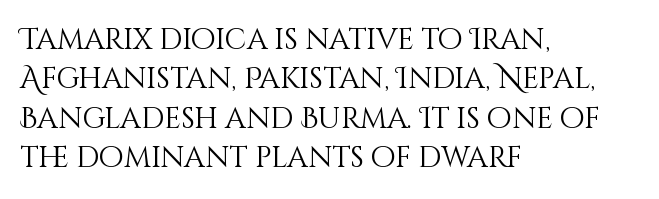
A light-to-regular cut is what we see here. Honestly, there is no underline to notice here at all. Reading down the block, your eye returns to a fixed left position each line. The typography opts for an upright posture over an oblique one.
